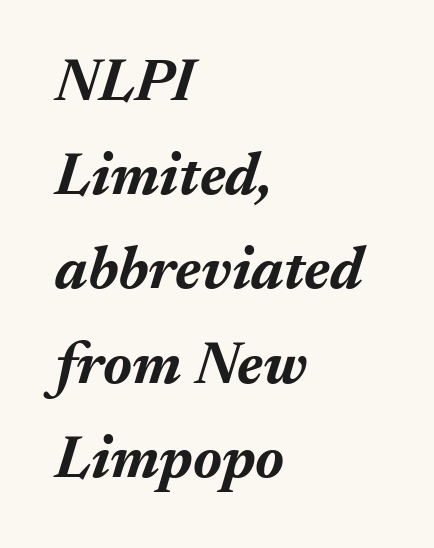
{"italic": "yes", "lean": "right", "slant_degrees": 17, "bold": "yes", "weight": "bold", "width": "normal", "stroke_contrast": "medium", "x_height": "medium", "monospaced": "no", "underline": "no", "align": "left", "line_spacing": "normal", "line_spacing_ratio": 1.57, "letter_spacing": "normal", "letter_spacing_em": 0.0, "glyph_px": 60}
